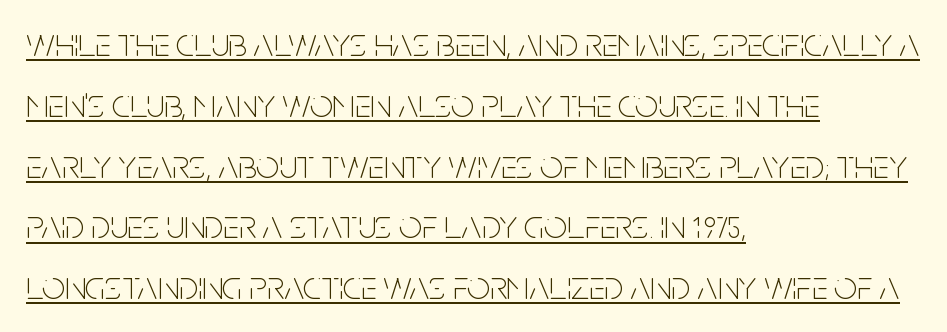
The image shows 40 px thin, condensed sans-serif type, upright; set left-aligned, normal line spacing (1.52x), normal letter spacing, underlined; low stroke contrast and a large x-height.
